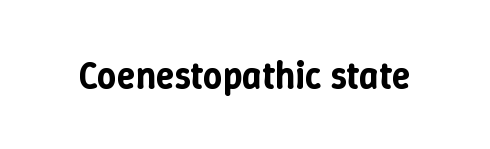
The passage shown is typed in a proportional face where columns would drift. This rendering features lettering with no underline. Ascenders rise straight up at ninety degrees. What stands out about the letter spacing? Nothing — it is the standard amount.
